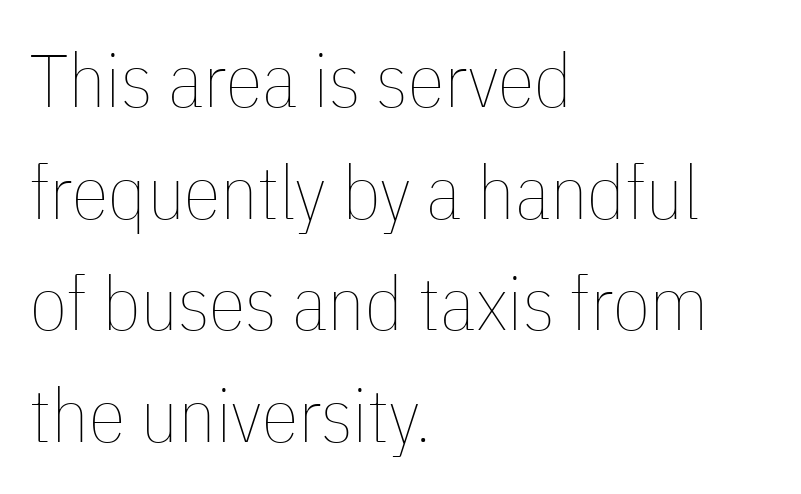
{"italic": "no", "bold": "no", "weight": "thin", "width": "condensed", "stroke_contrast": "low", "x_height": "medium", "monospaced": "no", "underline": "no", "align": "left", "line_spacing": "normal", "line_spacing_ratio": 1.49, "letter_spacing": "normal", "letter_spacing_em": 0.0, "glyph_px": 75}
